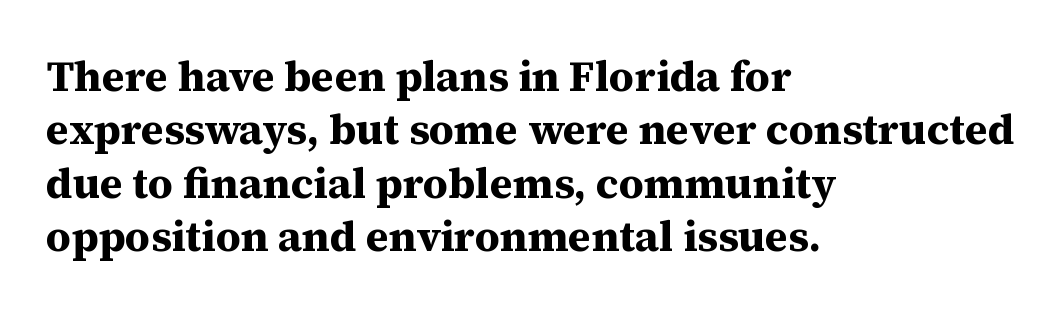
The image shows 43 px bold serif type, upright; set left-aligned, line spacing 1.24x, normal letter spacing, not underlined; medium stroke contrast and a medium x-height.
